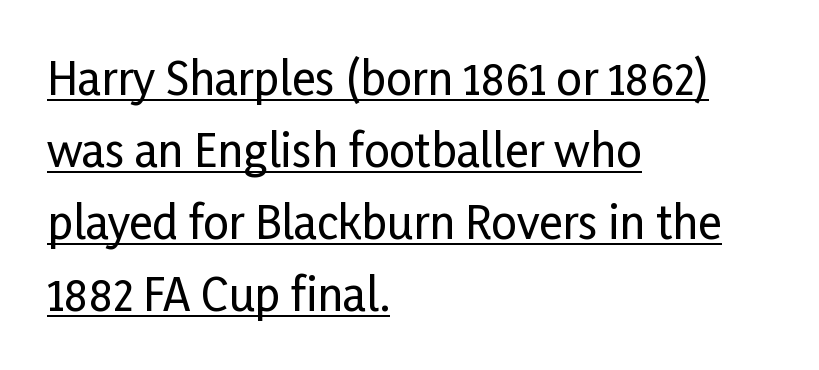
This is underlined copy, the kind a proofreader might mark for attention. Nobody touched the tracking dial on this one. Compared with a centered layout, this one pins lines to the left instead. The font family rendered here belongs to the sans-serif group.
